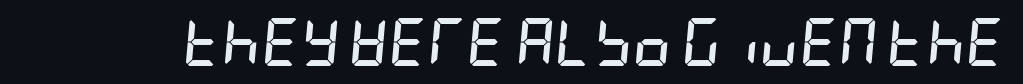
The image shows 48 px semibold, condensed type, italic (leaning right); set normal letter spacing, not underlined; low stroke contrast and a large x-height.
